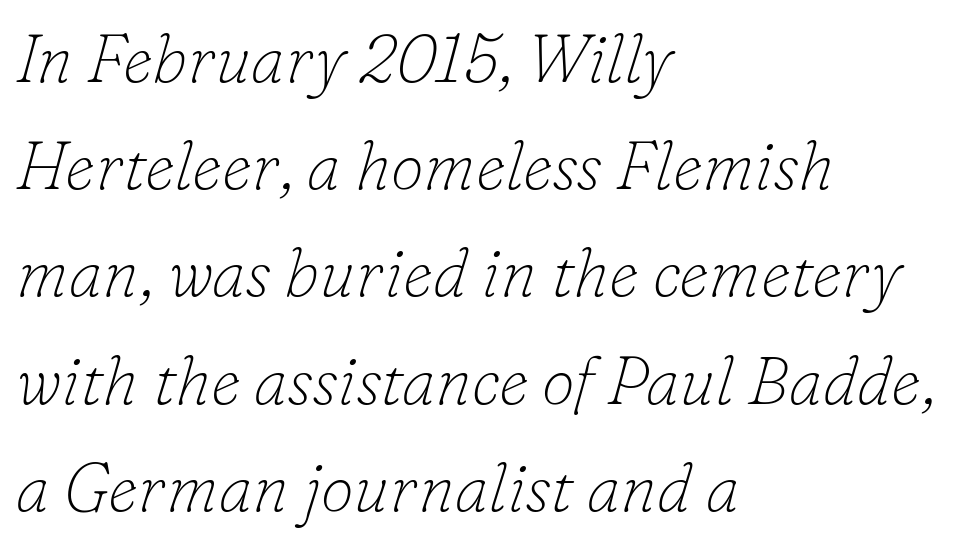
The image shows 67 px thin serif type, italic (leaning right); set left-aligned, normal line spacing (1.6x), normal letter spacing, not underlined; low stroke contrast and a small x-height.
